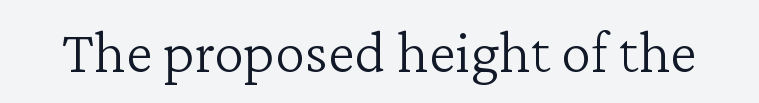
The words here are not underlined. Bold? No — there's no thickening of the strokes. Letter spacing: default. Observe the serifs anchoring each vertical stroke in this sample.
